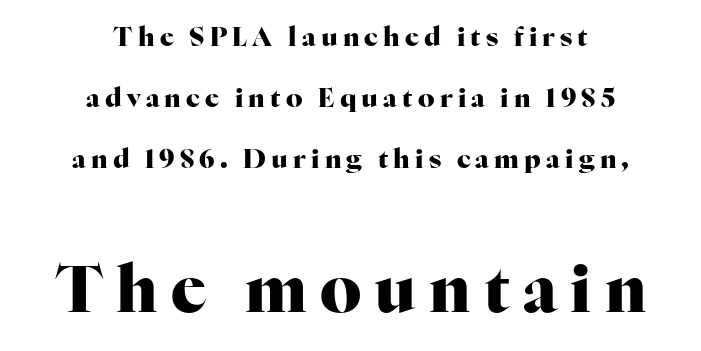
The image shows 65 px heavy serif type, upright; set centered, loose line spacing (2.35x), unusually wide letter spacing (+0.2 em), not underlined; the second (bottom) block is 2.5x larger; high stroke contrast and a medium x-height.
